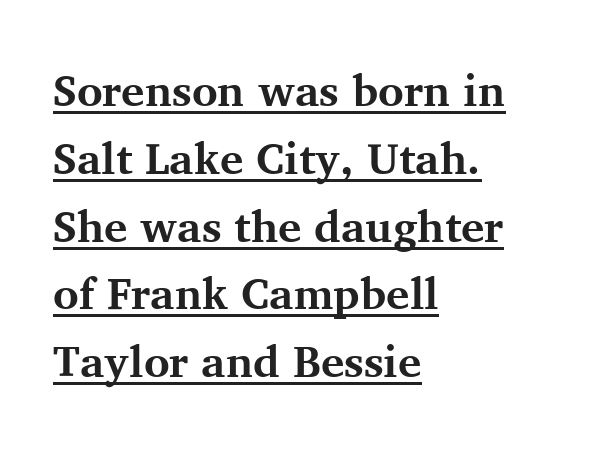
{"serif": "yes", "italic": "no", "bold": "yes", "weight": "bold", "width": "normal", "stroke_contrast": "medium", "x_height": "medium", "monospaced": "no", "underline": "yes", "align": "left", "line_spacing": "normal", "line_spacing_ratio": 1.54, "letter_spacing": "normal", "letter_spacing_em": 0.0, "glyph_px": 44}
